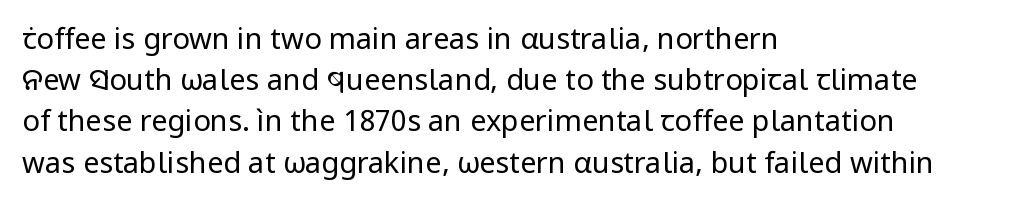
The image shows 29 px regular-weight sans-serif type, upright; set left-aligned, normal line spacing (1.42x), normal letter spacing, not underlined; low stroke contrast and a medium x-height.
